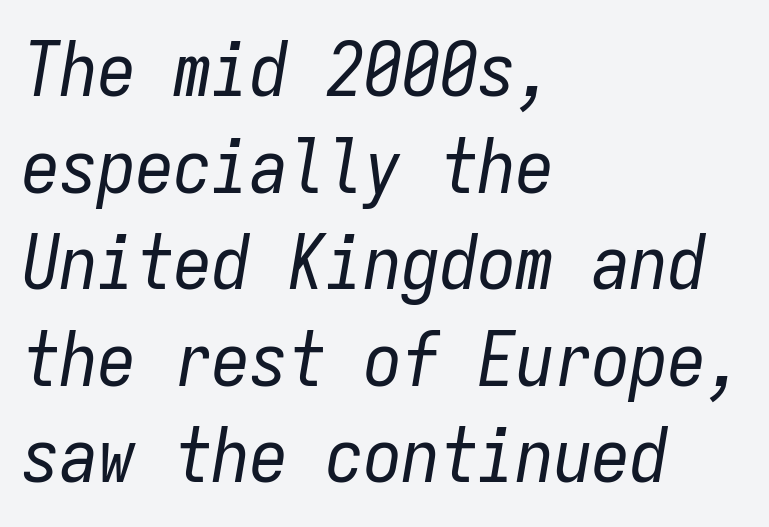
If you measured baseline to baseline, you'd find a middling distance. A light-to-regular cut is what we see here. Students, note that the glyphs here touch the page at normal intervals. The face used here is monospaced, like something from a code editor. Casual observation: everything's shoved over to the left.
